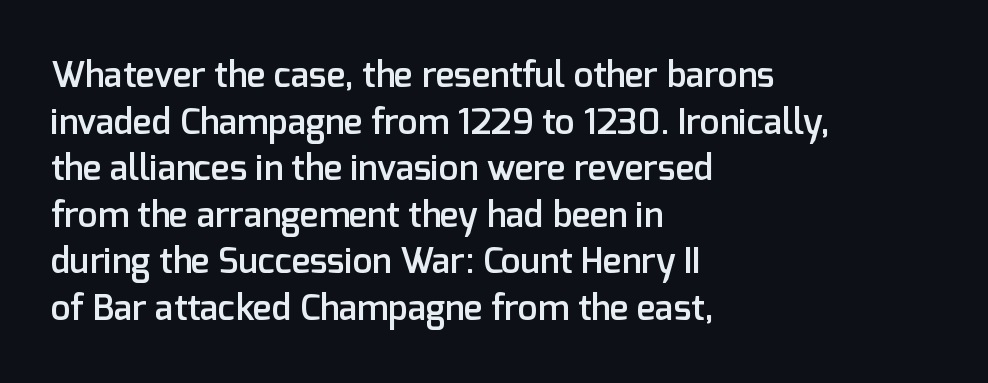
The image shows 35 px semibold sans-serif type, upright; set left-aligned, normal line spacing (1.33x), normal letter spacing, not underlined; low stroke contrast and a medium x-height.
